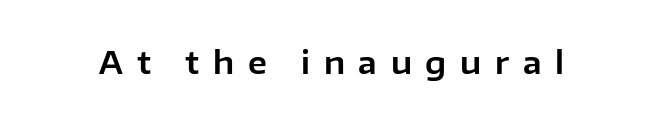
A typesetter would call this heavily tracked-out type. Character widths vary here, with narrow letters taking less room than wide ones. The font's upright variant was chosen for this text. Check under the words: just untouched page.
